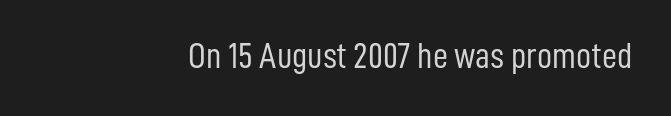
The image shows 37 px light, condensed sans-serif type, upright; set right-aligned, normal letter spacing, not underlined; low stroke contrast and a medium x-height.
